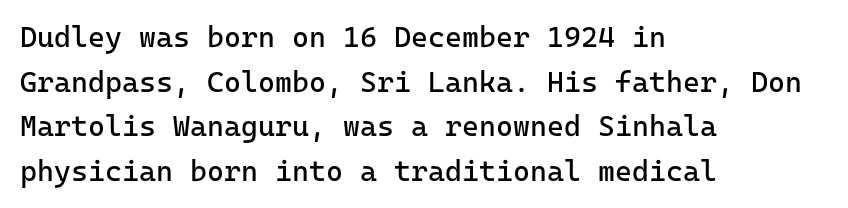
Letters rest on an invisible, unmarked baseline. Ascenders rise straight up at ninety degrees. The typeface has the unassuming heft of standard copy or less. Honestly, the row spacing looks completely unremarkable. In CSS terms this would be text-align: left.
